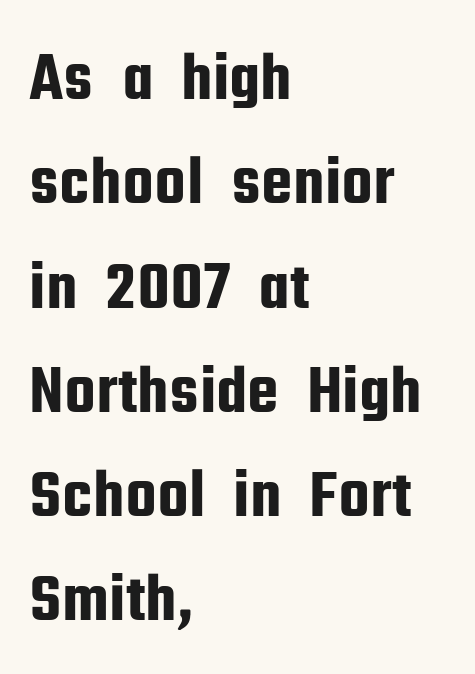
{"serif": "no", "italic": "no", "width": "condensed", "stroke_contrast": "low", "x_height": "medium", "monospaced": "no", "underline": "no", "align": "left", "line_spacing": "normal", "line_spacing_ratio": 1.49, "letter_spacing": "normal", "letter_spacing_em": 0.0, "glyph_px": 70}
